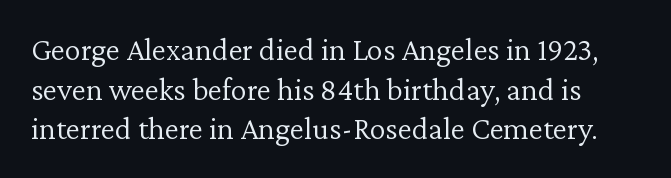
{"serif": "yes", "italic": "no", "bold": "no", "weight": "light", "width": "normal", "stroke_contrast": "low", "x_height": "medium", "monospaced": "no", "underline": "no", "line_spacing_ratio": 1.24, "letter_spacing": "normal", "letter_spacing_em": 0.0, "glyph_px": 32}
